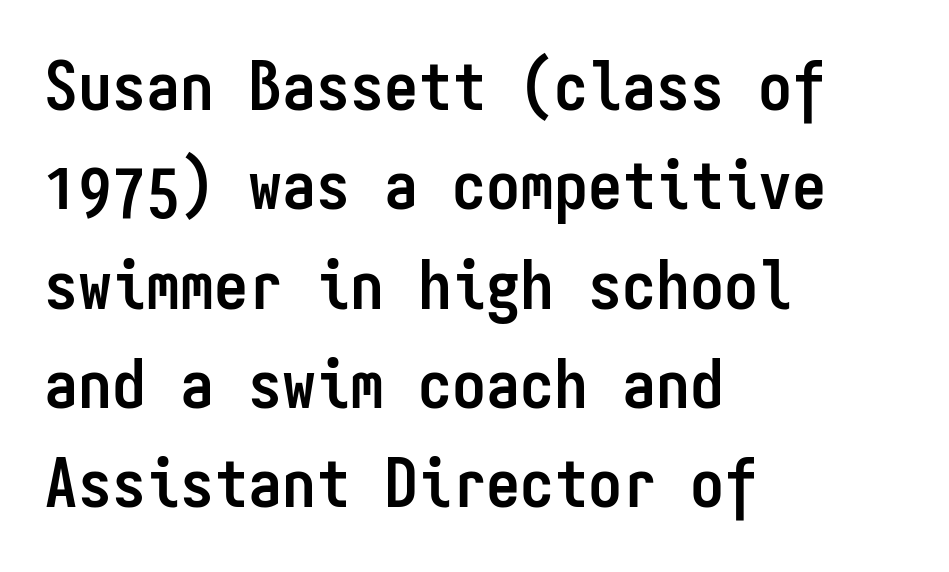
The image shows 68 px semibold, condensed sans-serif type, upright, monospaced; set left-aligned, normal line spacing (1.46x), normal letter spacing, not underlined; low stroke contrast and a medium x-height.
